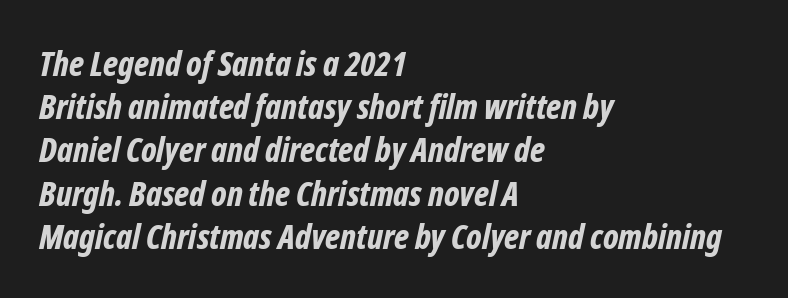
Q: Is the text bold? A: Yes.
Q: Is the text italic (slanted)? A: Yes, it leans right by about 12 degrees.
Q: Is the text underlined? A: No.
Q: How is the paragraph aligned? A: Left-aligned.
Q: Is the spacing between letters normal or unusually wide? A: Normal.
Q: Is the spacing between lines tight, normal or loose? A: Normal.
Q: Width (condensed, normal, or wide)? A: Condensed.
Q: Stroke contrast? A: Low.
Q: x-height? A: Medium.
Q: Monospaced? A: No.
